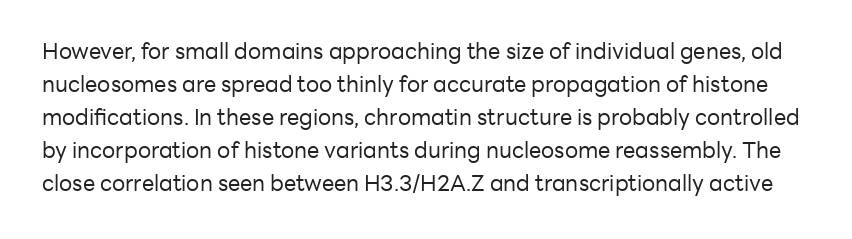
{"italic": "no", "bold": "no", "underline": "no", "line_spacing": "normal", "line_spacing_ratio": 1.5, "letter_spacing": "normal", "letter_spacing_em": 0.0, "glyph_px": 22}
